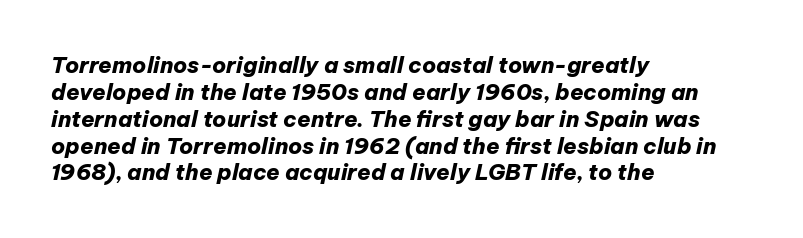
Q: Is the text bold? A: Yes.
Q: Is the text italic (slanted)? A: Yes, it leans right by about 12 degrees.
Q: Is the text underlined? A: No.
Q: How is the paragraph aligned? A: Left-aligned.
Q: Is the spacing between letters normal or unusually wide? A: Normal.
